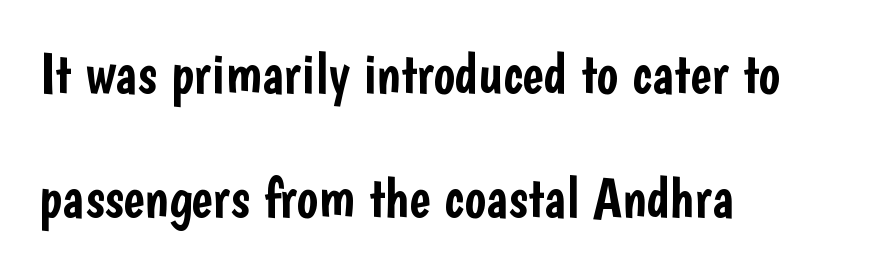
The typography opts for an upright posture over an oblique one. Grotesque or geometric, the face here clearly has no serifs. The rendering uses natural spacing where letterforms have individual widths. The rendering anchors every line to the left-hand side. What's the leading like? Stretched, with rows far apart. Type without underlining.
